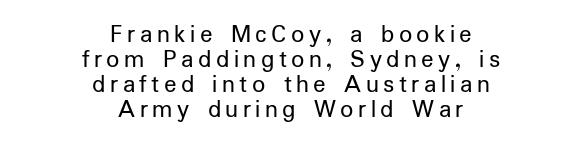
Q: Is the text bold? A: No.
Q: Is the text italic (slanted)? A: No, it is upright.
Q: Is the text underlined? A: No.
Q: How is the paragraph aligned? A: Centered.
Q: Is the spacing between lines tight, normal or loose? A: Tight.
